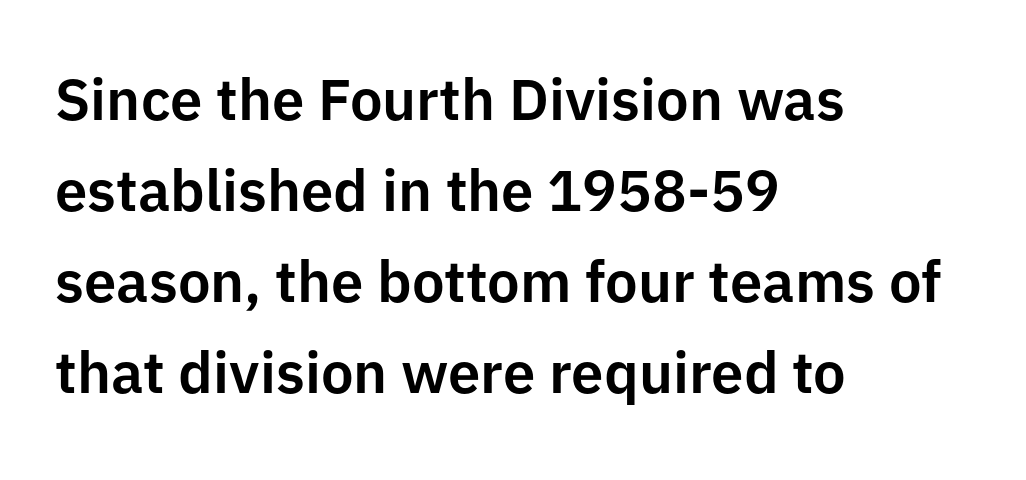
Q: Is the text italic (slanted)? A: No, it is upright.
Q: Is the typeface a serif or a sans-serif typeface? A: Sans-serif.
Q: Is the text underlined? A: No.
Q: How is the paragraph aligned? A: Left-aligned.
Q: Is the spacing between letters normal or unusually wide? A: Normal.
Q: Is the spacing between lines tight, normal or loose? A: Normal.
Q: Width (condensed, normal, or wide)? A: Normal.
Q: Stroke contrast? A: Low.
Q: x-height? A: Medium.
Q: Monospaced? A: No.
